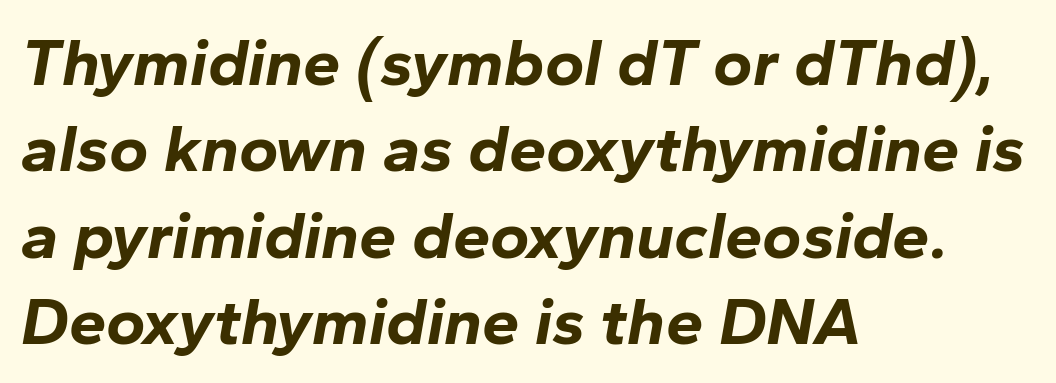
The letterforms sit shoulder to shoulder at normal distance. The font's italic variant was chosen for this text. Caption: bold face, heavy strokes. Notice how the passage keeps a crisp vertical edge on the left only. Check under the words: just untouched page. The rendering uses natural spacing where letterforms have individual widths.
